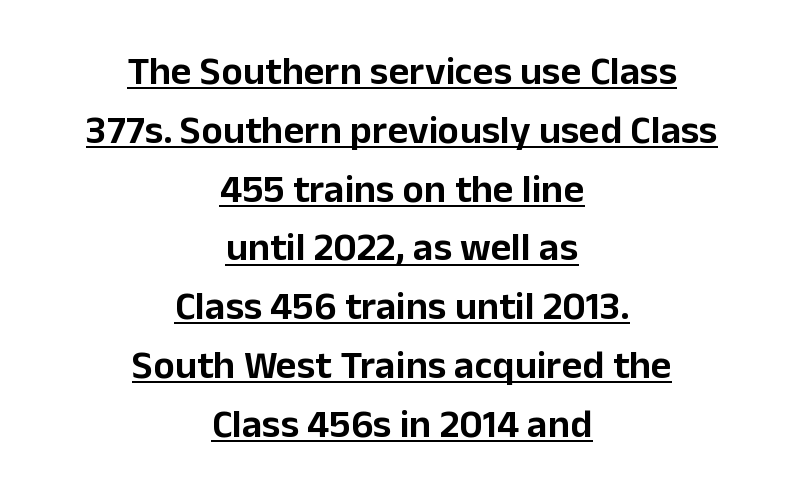
Line spacing here is normal. Serifs: no, the terminals of the letterforms are clean. Glyph-to-glyph distance matches everyday printed text. These lines are centered, leaving both edges ragged. Does the lettering tilt? It doesn't — this is upright.
